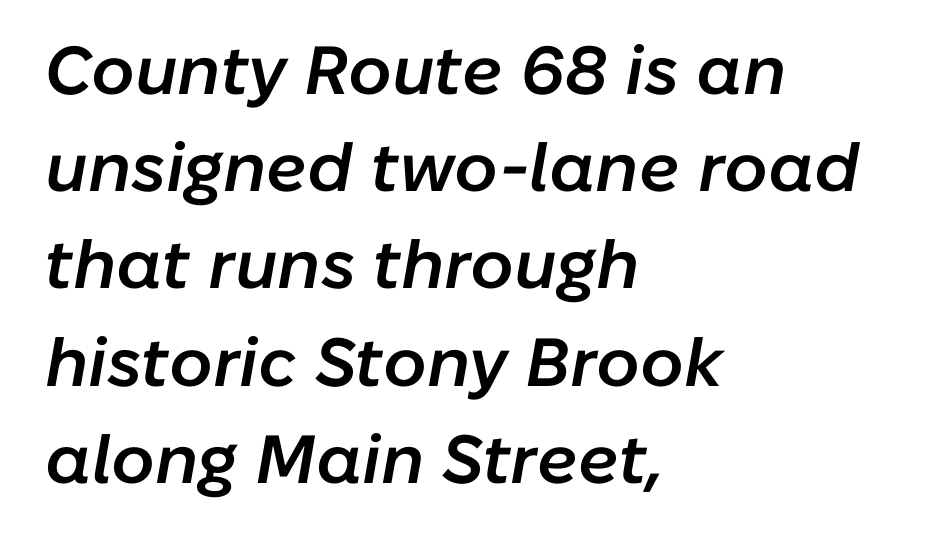
{"italic": "yes", "lean": "right", "slant_degrees": 10, "bold": "semi", "weight": "semibold", "width": "normal", "stroke_contrast": "low", "x_height": "medium", "monospaced": "no", "underline": "no", "align": "left", "line_spacing": "normal", "line_spacing_ratio": 1.43, "letter_spacing": "normal", "letter_spacing_em": 0.0, "glyph_px": 68}
